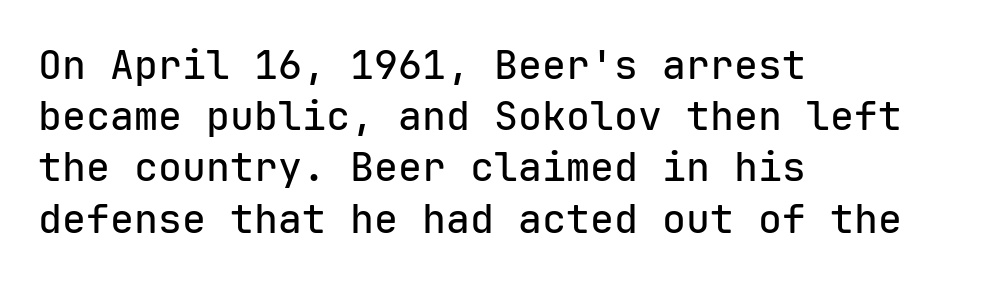
Every row of glyphs begins at an identical x-position on the left. The gaps between neighbouring characters are ordinary and unremarkable. Evenly set lines give the paragraph a standard silhouette. Every character here occupies the same horizontal width, giving the sample a typewriter-like rhythm.
